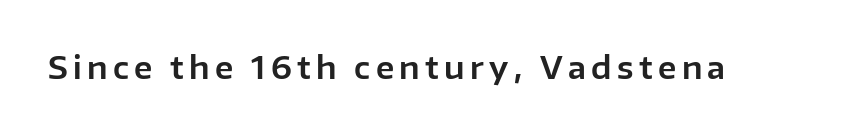
{"serif": "no", "italic": "no", "width": "normal", "stroke_contrast": "low", "x_height": "medium", "monospaced": "no", "underline": "no", "glyph_px": 30}
